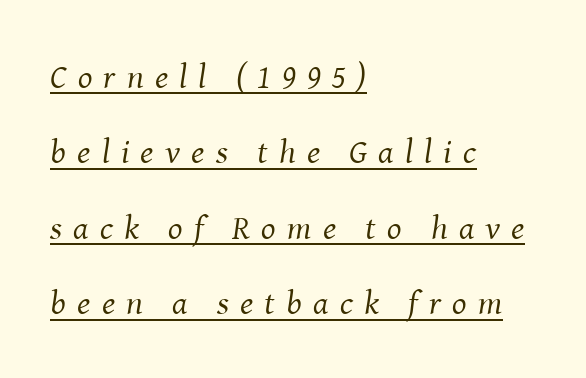
{"serif": "yes", "italic": "yes", "lean": "right", "slant_degrees": 8, "bold": "no", "weight": "regular", "width": "normal", "stroke_contrast": "medium", "x_height": "medium", "monospaced": "no", "underline": "yes", "align": "left", "line_spacing": "loose", "line_spacing_ratio": 2.22, "letter_spacing": "wide", "letter_spacing_em": 0.33, "glyph_px": 34}
